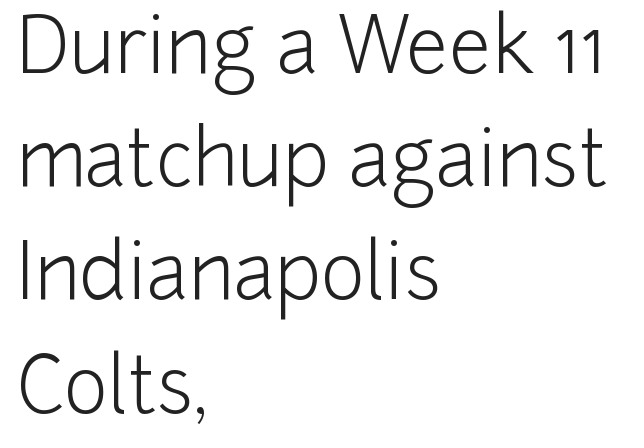
The rendering uses natural spacing where letterforms have individual widths. The setting favours the left margin, as ordinary paragraphs usually do. Quick note: underline off. It's the straight-up-and-down kind of type. Tracking here is standard; glyphs follow each other at the usual distance.
